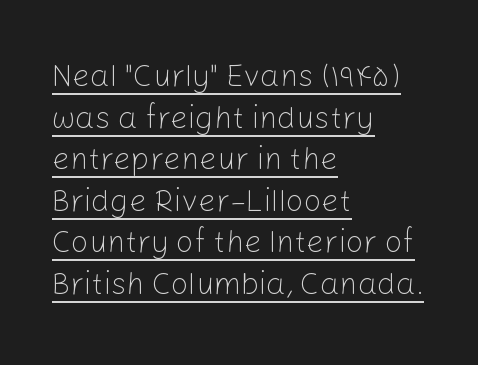
Q: Is the text bold? A: No.
Q: Is the text italic (slanted)? A: No, it is upright.
Q: Is the typeface a serif or a sans-serif typeface? A: Sans-serif.
Q: Is the text underlined? A: Yes.
Q: How is the paragraph aligned? A: Left-aligned.
Q: Is the spacing between letters normal or unusually wide? A: Normal.
Q: Is the spacing between lines tight, normal or loose? A: Normal.
Q: Width (condensed, normal, or wide)? A: Normal.
Q: Stroke contrast? A: Low.
Q: x-height? A: Medium.
Q: Monospaced? A: No.
